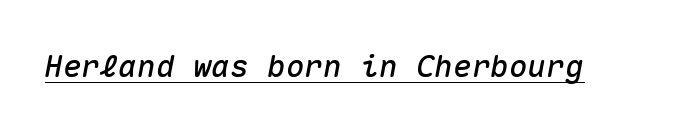
Style check: oblique. Spacing verdict: monospaced, one width for all characters. Has an underline been added? It has. Characters follow at the spacing the type designer built in.
